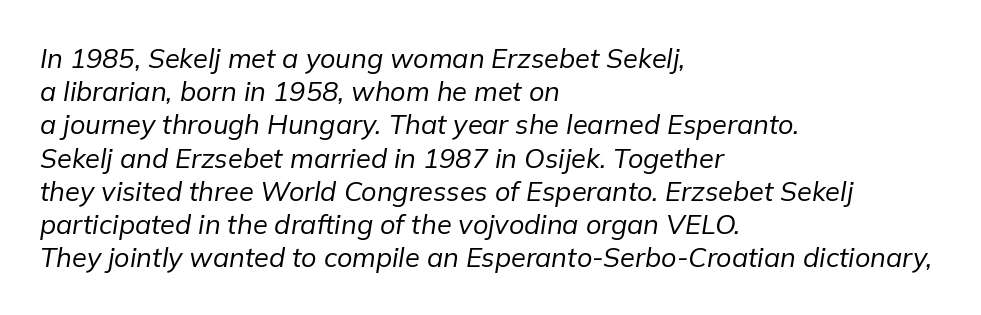
{"italic": "yes", "lean": "right", "slant_degrees": 9, "bold": "no", "underline": "no", "align": "left", "line_spacing_ratio": 1.23, "letter_spacing": "normal", "letter_spacing_em": 0.0, "glyph_px": 27}
